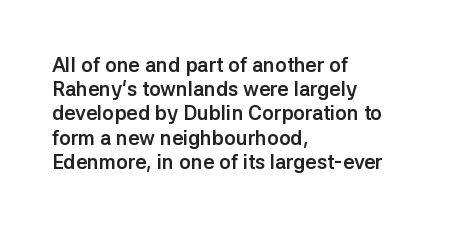
Descenders hang freely into open space. The paragraph has a hard left edge and a soft right edge. It's the straight-up-and-down kind of type. Observe the ordinary spacing: letters are neighbours, not strangers. Weight check: bold — yes, fully.
